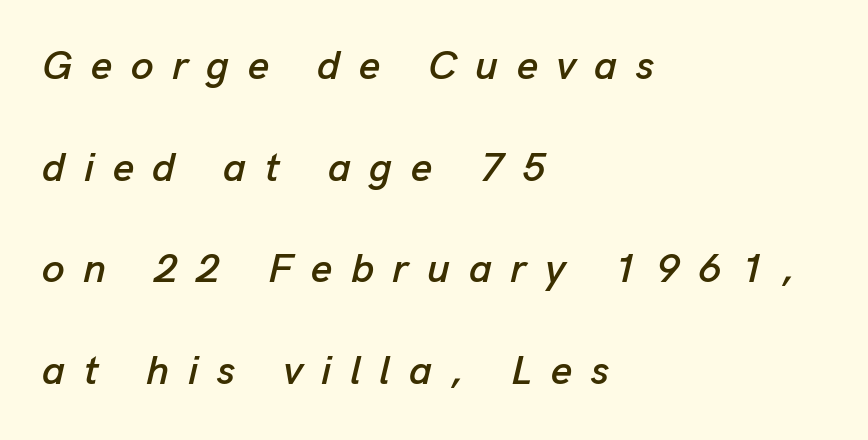
Q: Is the text italic (slanted)? A: Yes, it leans right by about 13 degrees.
Q: Is the text underlined? A: No.
Q: How is the paragraph aligned? A: Left-aligned.
Q: Is the spacing between letters normal or unusually wide? A: Unusually wide.
Q: Is the spacing between lines tight, normal or loose? A: Loose.
Q: Width (condensed, normal, or wide)? A: Normal.
Q: Stroke contrast? A: Low.
Q: x-height? A: Medium.
Q: Monospaced? A: No.
